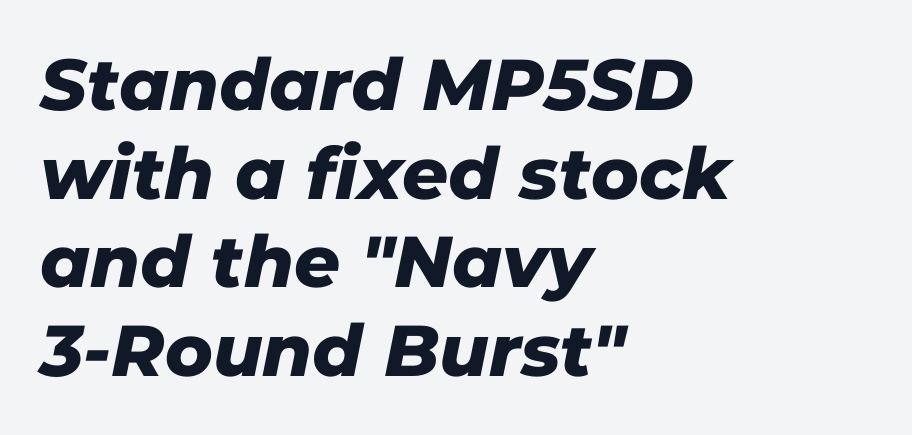
Tracking value appears to be zero — textbook default spacing. Nobody drew a line under any word here. The rendering uses natural spacing where letterforms have individual widths. Line starts are locked; line ends wander. Look at the bottom of the vertical strokes: they stop flat, with no serifs.
